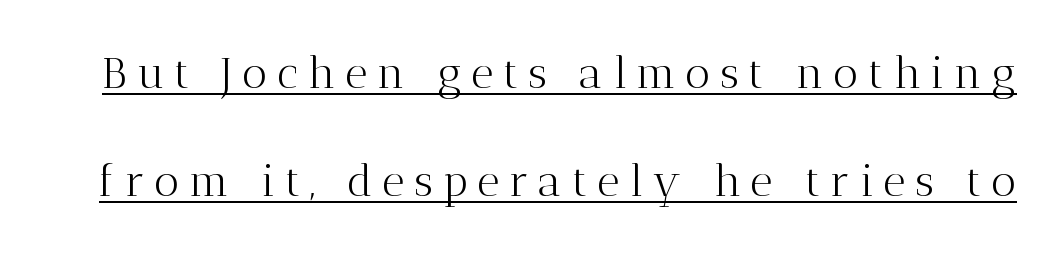
Q: Is the text bold? A: No.
Q: Is the text italic (slanted)? A: No, it is upright.
Q: Is the typeface a serif or a sans-serif typeface? A: Serif.
Q: Is the text underlined? A: Yes.
Q: Is the spacing between letters normal or unusually wide? A: Unusually wide.
Q: Is the spacing between lines tight, normal or loose? A: Loose.
Q: Width (condensed, normal, or wide)? A: Normal.
Q: Stroke contrast? A: Medium.
Q: x-height? A: Medium.
Q: Monospaced? A: No.
